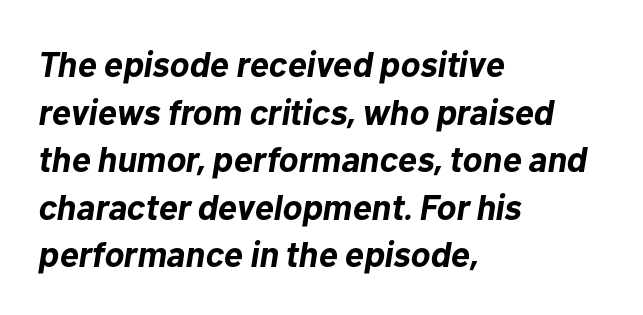
Q: Is the text bold? A: Yes.
Q: Is the text italic (slanted)? A: Yes, it leans right by about 10 degrees.
Q: Is the text underlined? A: No.
Q: How is the paragraph aligned? A: Left-aligned.
Q: Is the spacing between letters normal or unusually wide? A: Normal.
Q: Is the spacing between lines tight, normal or loose? A: Normal.
Q: Width (condensed, normal, or wide)? A: Normal.
Q: Stroke contrast? A: Low.
Q: x-height? A: Medium.
Q: Monospaced? A: No.
